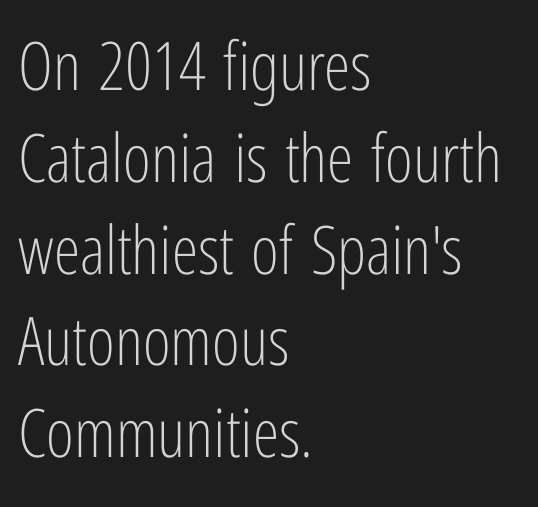
Q: Is the text bold? A: No.
Q: Is the text italic (slanted)? A: No, it is upright.
Q: Is the typeface a serif or a sans-serif typeface? A: Sans-serif.
Q: Is the text underlined? A: No.
Q: How is the paragraph aligned? A: Left-aligned.
Q: Is the spacing between letters normal or unusually wide? A: Normal.
Q: Is the spacing between lines tight, normal or loose? A: Normal.
Q: Width (condensed, normal, or wide)? A: Condensed.
Q: Stroke contrast? A: Low.
Q: x-height? A: Medium.
Q: Monospaced? A: No.
